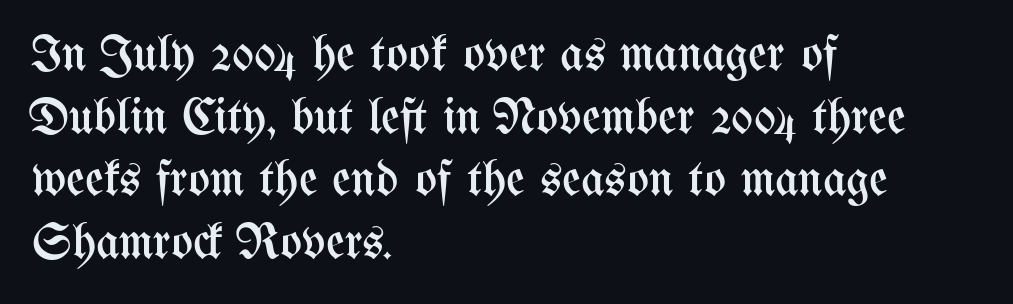
The weight would be labelled regular, book, light, or lighter still. The rendering anchors every line to the left-hand side. Unlike italic type, these characters show no tilt at all. Descender tails drop into unmarked territory. Think of a printed novel: that variable character pitch is what you see here.
